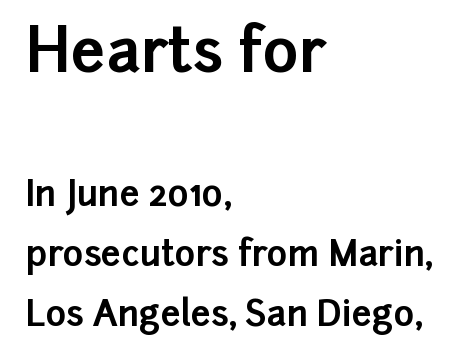
The image shows 61 px bold sans-serif type, upright; set left-aligned, line spacing 1.71x, normal letter spacing, not underlined; the first (top) block is 1.74x larger; low stroke contrast and a medium x-height.
